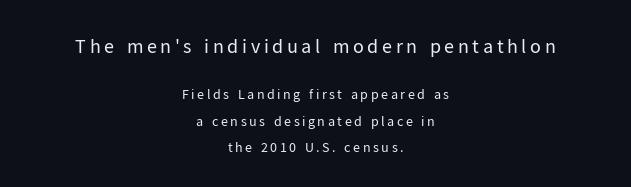
The image shows 20 px text type, upright; set centered, line spacing 1.87x, not underlined; the first (top) block is 1.43x larger.
